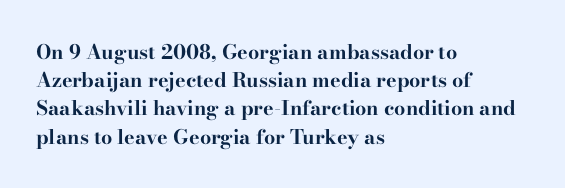
{"italic": "no", "bold": "yes", "underline": "no", "align": "left", "line_spacing": "normal", "line_spacing_ratio": 1.41, "letter_spacing": "normal", "letter_spacing_em": 0.0, "glyph_px": 20}
